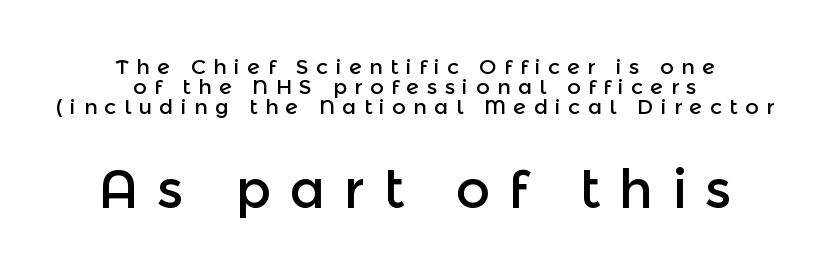
{"serif": "no", "italic": "no", "width": "normal", "x_height": "medium", "monospaced": "no", "underline": "no", "align": "center", "line_spacing": "tight", "line_spacing_ratio": 0.96, "letter_spacing": "wide", "letter_spacing_em": 0.35, "larger_block": "second", "size_ratio": 2.52, "glyph_px": 53}
